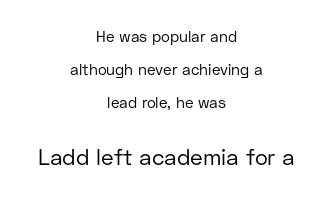
Q: Is the text bold? A: No.
Q: Is the text italic (slanted)? A: No, it is upright.
Q: Is the text underlined? A: No.
Q: How is the paragraph aligned? A: Centered.
Q: Is the spacing between letters normal or unusually wide? A: Normal.
Q: Is the spacing between lines tight, normal or loose? A: Loose.
Q: Which block of text is set in a larger size, the first (top) or the second (bottom)? A: The second (bottom) one.
